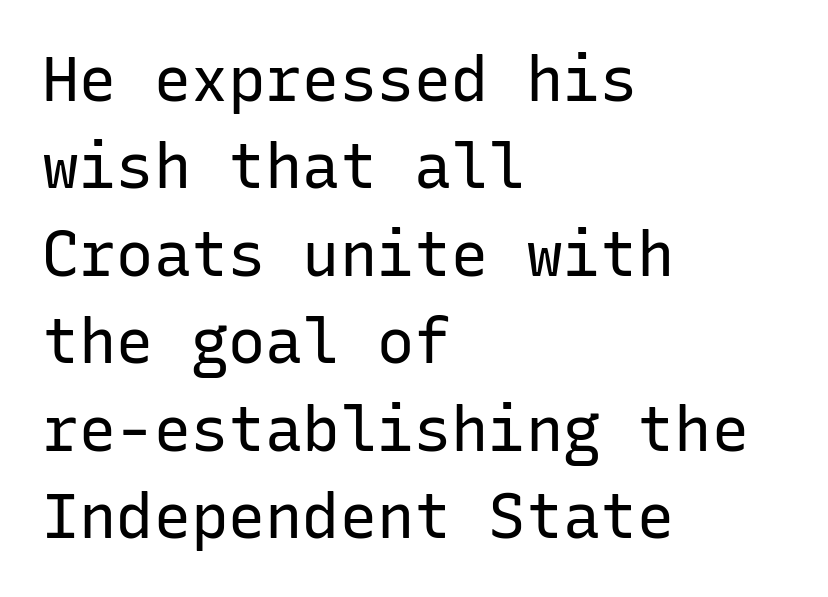
{"serif": "no", "italic": "no", "bold": "no", "weight": "regular", "width": "normal", "stroke_contrast": "low", "x_height": "medium", "monospaced": "yes", "underline": "no", "align": "left", "line_spacing": "normal", "line_spacing_ratio": 1.41, "letter_spacing": "normal", "letter_spacing_em": 0.0, "glyph_px": 62}
